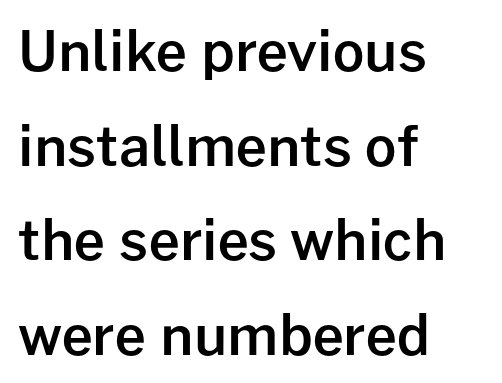
Just letters on the line, the space beneath them empty. The text block is weighted toward the left margin, trailing off unevenly rightward. If you drew a line through each stem, it would be perfectly vertical. What weight is shown? A semibold, between regular and bold. What stands out about the letter spacing? Nothing — it is the standard amount. The designer went with a sans here, leaving each stem footless.
